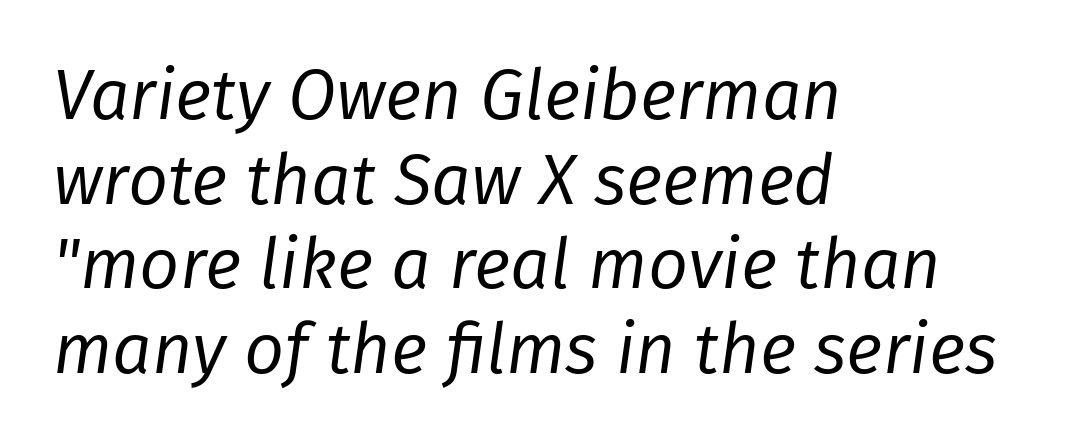
{"italic": "yes", "lean": "right", "slant_degrees": 8, "bold": "no", "weight": "regular", "width": "normal", "stroke_contrast": "low", "x_height": "medium", "monospaced": "no", "underline": "no", "align": "left", "line_spacing_ratio": 1.21, "letter_spacing": "normal", "letter_spacing_em": 0.0, "glyph_px": 70}
